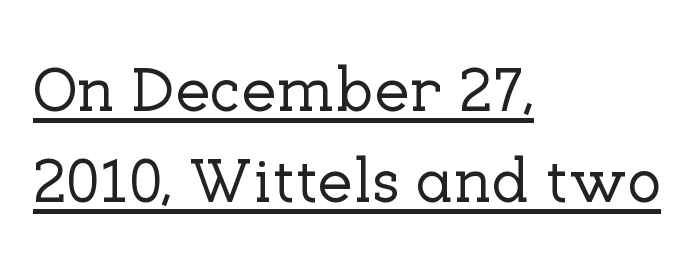
The image shows 63 px serif type, upright; set left-aligned, normal line spacing (1.45x), normal letter spacing, underlined; low stroke contrast and a medium x-height.
